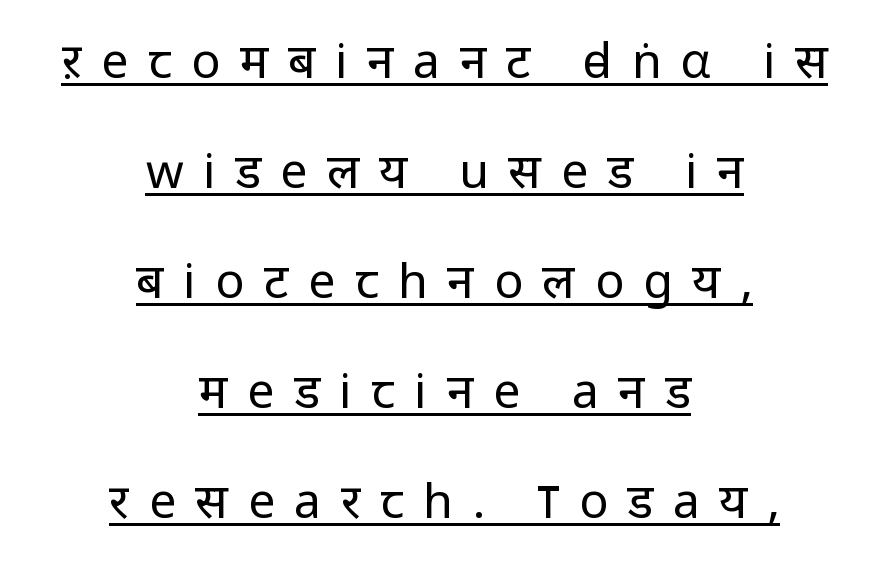
{"serif": "no", "italic": "no", "bold": "no", "weight": "regular", "width": "normal", "stroke_contrast": "low", "x_height": "medium", "monospaced": "no", "underline": "yes", "align": "center", "line_spacing": "loose", "line_spacing_ratio": 2.29, "letter_spacing": "wide", "letter_spacing_em": 0.41, "glyph_px": 48}
